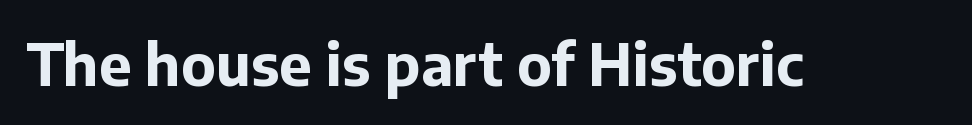
{"serif": "no", "italic": "no", "bold": "yes", "weight": "bold", "width": "normal", "stroke_contrast": "low", "x_height": "medium", "monospaced": "no", "underline": "no", "letter_spacing": "normal", "letter_spacing_em": 0.0, "glyph_px": 58}
